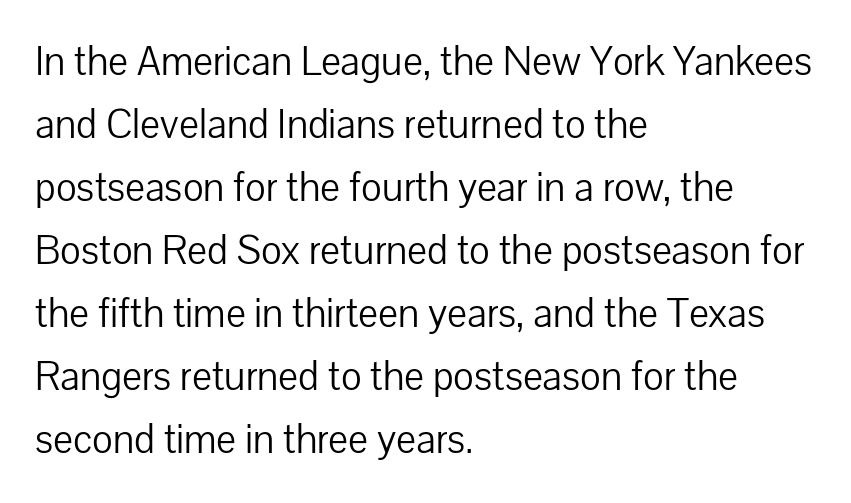
The image shows 42 px light sans-serif type, upright; set left-aligned, normal line spacing (1.5x), normal letter spacing, not underlined; low stroke contrast and a medium x-height.
